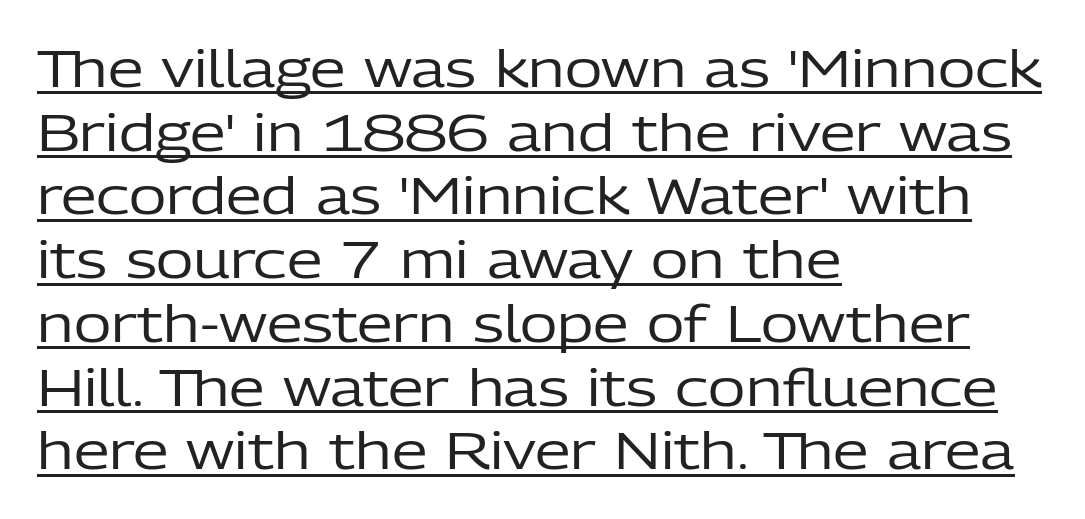
{"serif": "no", "italic": "no", "bold": "no", "weight": "regular", "width": "normal", "stroke_contrast": "low", "x_height": "medium", "monospaced": "no", "underline": "yes", "align": "left", "line_spacing": "normal", "line_spacing_ratio": 1.25, "letter_spacing": "normal", "letter_spacing_em": 0.0, "glyph_px": 51}
